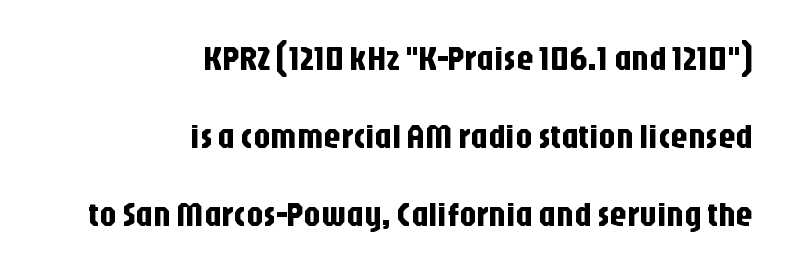
{"serif": "no", "italic": "no", "width": "condensed", "stroke_contrast": "low", "x_height": "large", "monospaced": "no", "underline": "no", "align": "right", "line_spacing": "loose", "line_spacing_ratio": 2.29, "letter_spacing": "normal", "letter_spacing_em": 0.0, "glyph_px": 34}
